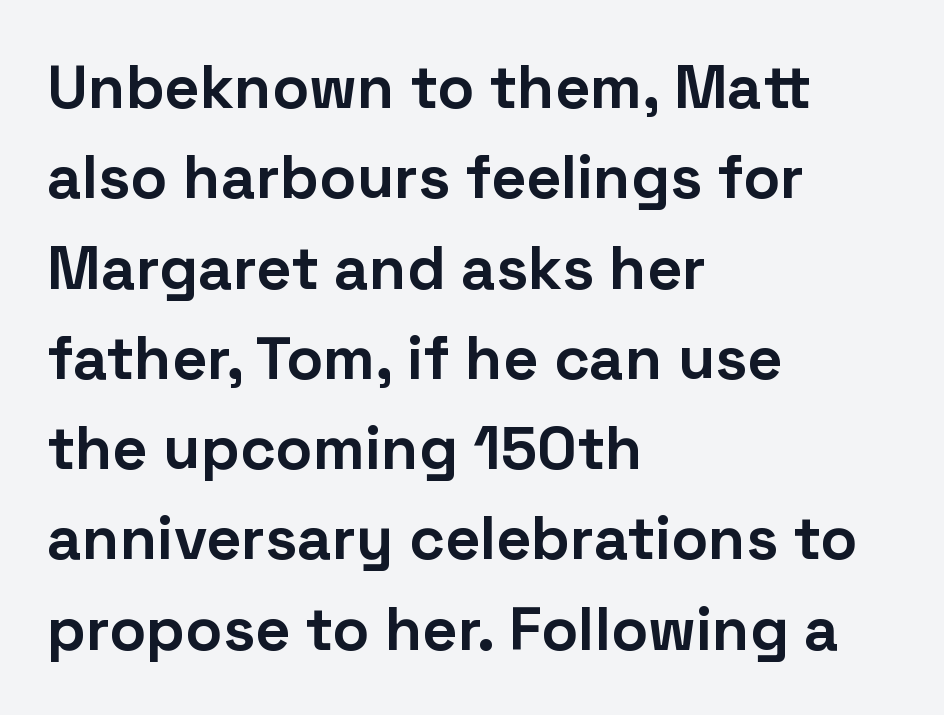
The image shows 61 px bold sans-serif type, upright; set left-aligned, normal line spacing (1.48x), normal letter spacing, not underlined; low stroke contrast and a medium x-height.
